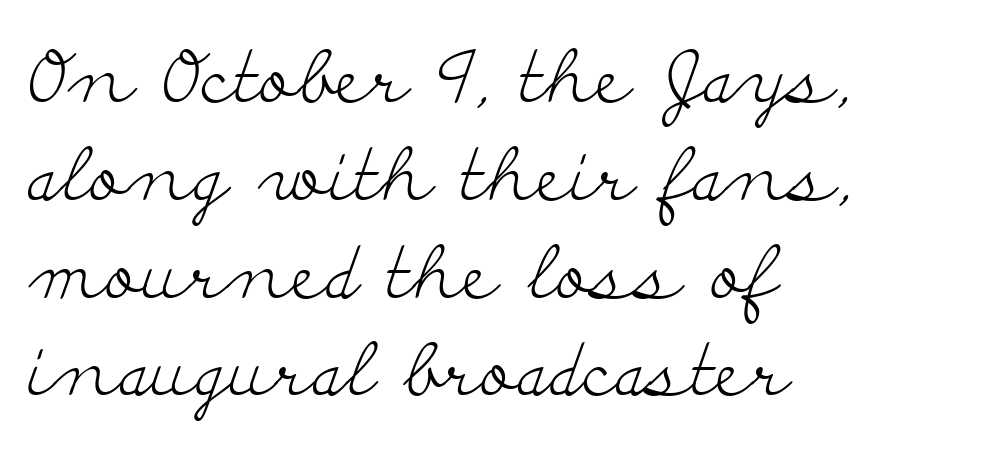
The image shows 73 px light, wide serif type; set left-aligned, normal line spacing (1.34x), normal letter spacing, not underlined; low stroke contrast and a small x-height.
